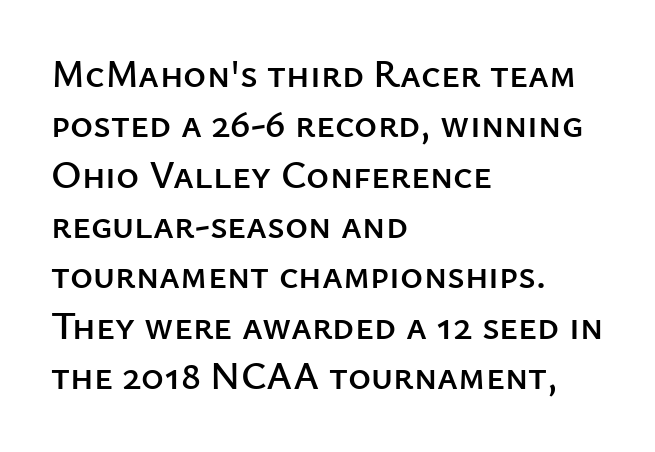
Q: Is the text italic (slanted)? A: No, it is upright.
Q: Is the typeface a serif or a sans-serif typeface? A: Sans-serif.
Q: Is the text underlined? A: No.
Q: How is the paragraph aligned? A: Left-aligned.
Q: Is the spacing between letters normal or unusually wide? A: Normal.
Q: Is the spacing between lines tight, normal or loose? A: Normal.
Q: Width (condensed, normal, or wide)? A: Normal.
Q: Stroke contrast? A: Low.
Q: x-height? A: Medium.
Q: Monospaced? A: No.
